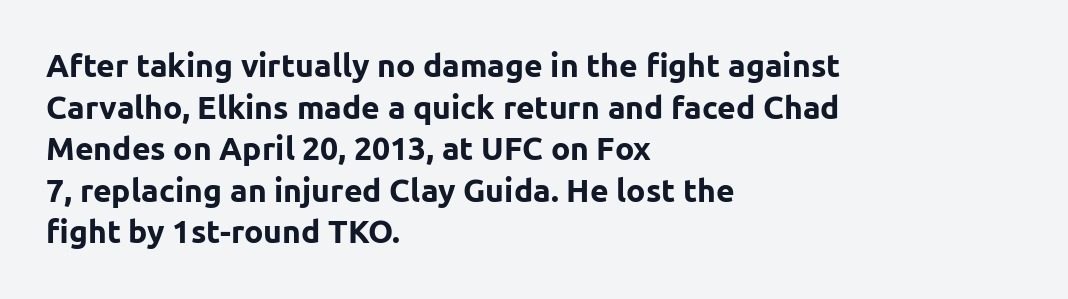
{"serif": "no", "italic": "no", "bold": "yes", "weight": "bold", "width": "normal", "stroke_contrast": "low", "x_height": "medium", "monospaced": "no", "underline": "no", "align": "left", "line_spacing": "normal", "line_spacing_ratio": 1.3, "letter_spacing": "normal", "letter_spacing_em": 0.0, "glyph_px": 32}
